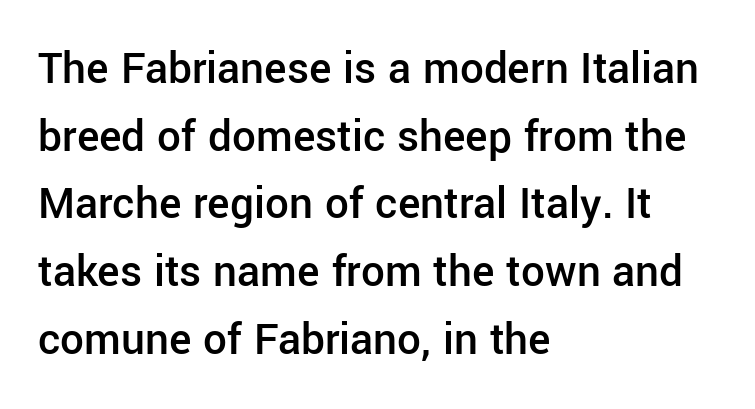
Q: Is the text bold? A: Semi-bold.
Q: Is the text italic (slanted)? A: No, it is upright.
Q: Is the typeface a serif or a sans-serif typeface? A: Sans-serif.
Q: Is the text underlined? A: No.
Q: How is the paragraph aligned? A: Left-aligned.
Q: Is the spacing between letters normal or unusually wide? A: Normal.
Q: Is the spacing between lines tight, normal or loose? A: Normal.
Q: Width (condensed, normal, or wide)? A: Normal.
Q: Stroke contrast? A: Low.
Q: x-height? A: Medium.
Q: Monospaced? A: No.
